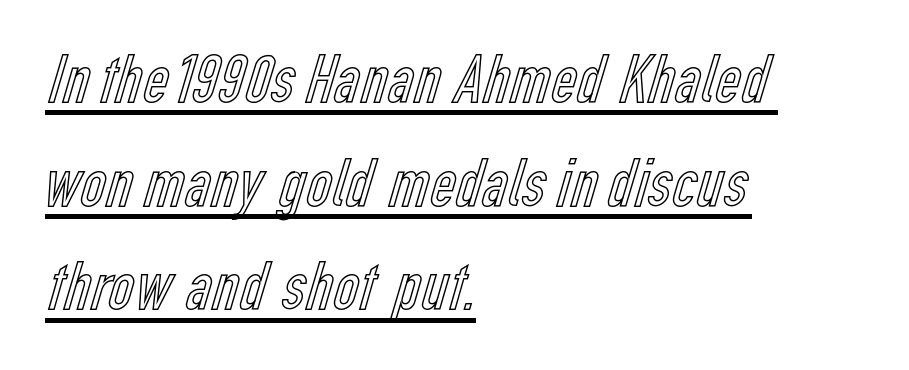
The image shows 71 px condensed type; set left-aligned, normal line spacing (1.46x), normal letter spacing, underlined; a medium x-height.
